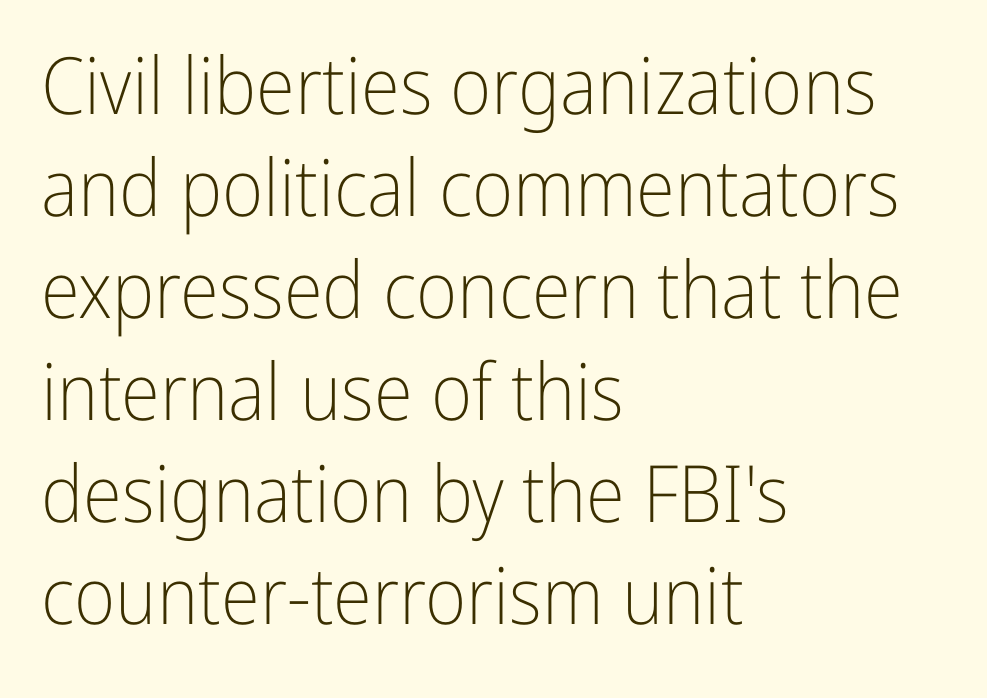
The text was rendered using a sans face with plain stroke endings. The specimen omits any rule beneath the text block's lines. How would I describe the line gaps? Plain and ordinary. The lines are quadded left. The rendering uses natural spacing where letterforms have individual widths. In terms of posture, this sample is upright.
